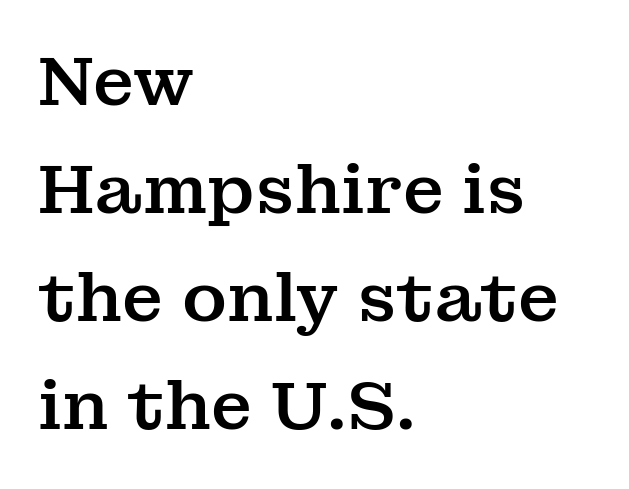
Q: Is the text italic (slanted)? A: No, it is upright.
Q: Is the typeface a serif or a sans-serif typeface? A: Serif.
Q: Is the text underlined? A: No.
Q: How is the paragraph aligned? A: Left-aligned.
Q: Is the spacing between letters normal or unusually wide? A: Normal.
Q: Is the spacing between lines tight, normal or loose? A: Normal.
Q: Width (condensed, normal, or wide)? A: Normal.
Q: Stroke contrast? A: Medium.
Q: x-height? A: Medium.
Q: Monospaced? A: No.
